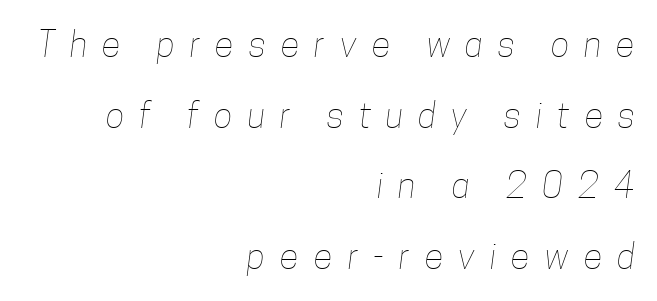
The image shows 35 px thin, condensed type; set right-aligned, loose line spacing (2.02x), unusually wide letter spacing (+0.43 em), not underlined; low stroke contrast and a medium x-height.
